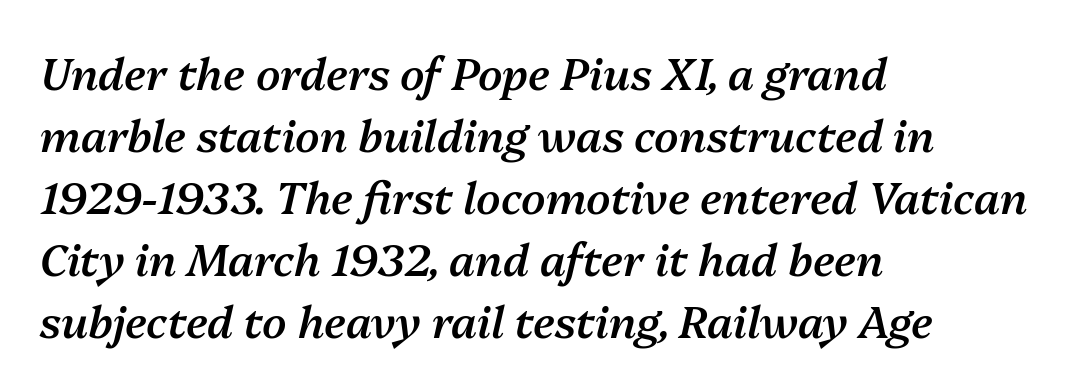
The image shows 44 px semibold type, italic (leaning right); set left-aligned, normal line spacing (1.41x), normal letter spacing, not underlined; medium stroke contrast and a medium x-height.
